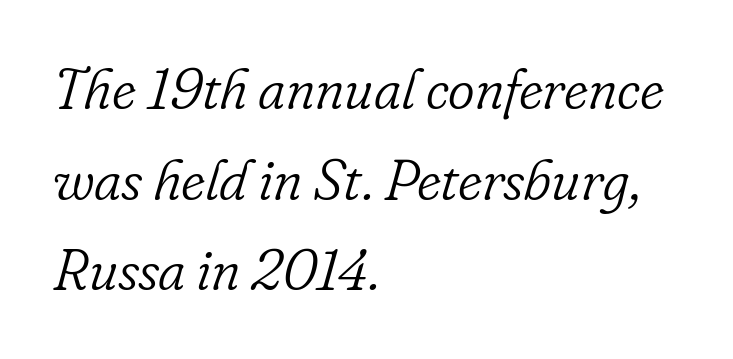
Q: Is the text bold? A: No.
Q: Is the text italic (slanted)? A: Yes, it leans right by about 16 degrees.
Q: Is the typeface a serif or a sans-serif typeface? A: Serif.
Q: Is the text underlined? A: No.
Q: How is the paragraph aligned? A: Left-aligned.
Q: Is the spacing between letters normal or unusually wide? A: Normal.
Q: Is the spacing between lines tight, normal or loose? A: Normal.
Q: Width (condensed, normal, or wide)? A: Normal.
Q: Stroke contrast? A: Low.
Q: x-height? A: Small.
Q: Monospaced? A: No.
